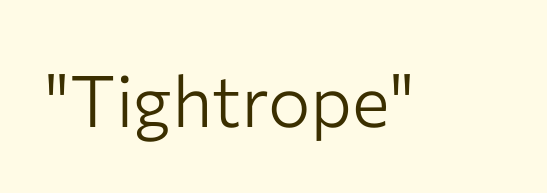
Tall strokes in this sample are plumb rather than angled. Standard letterfit; no display-style spreading of the glyphs. This sample has the flowing, uneven cadence of proportional lettering. Words float on clear page, feet unadorned. Nothing heavy about these letters — not bold at all. Check where the strokes stop: nothing finishes them off — pure sans.
